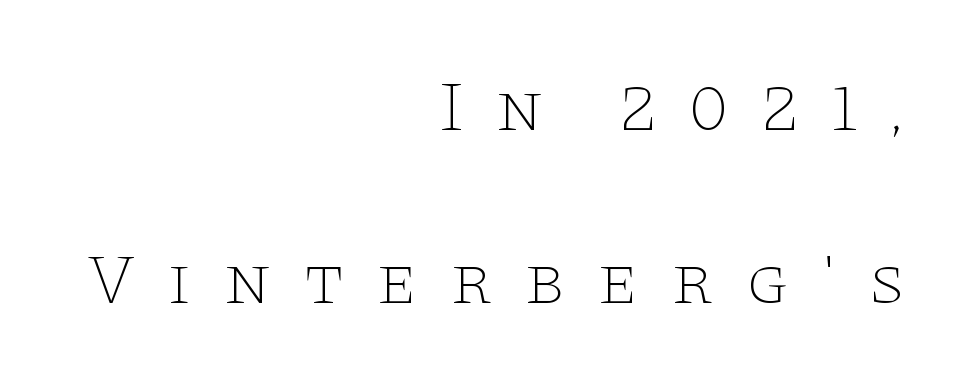
The image shows 70 px thin, wide serif type, upright; set right-aligned, loose line spacing (2.47x), unusually wide letter spacing (+0.44 em), not underlined; low stroke contrast and a large x-height.
